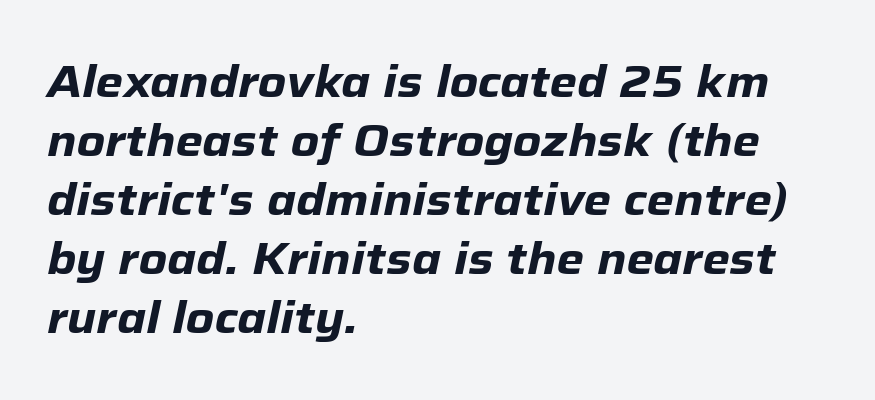
Q: Is the text bold? A: Yes.
Q: Is the text italic (slanted)? A: Yes, it leans right by about 12 degrees.
Q: Is the text underlined? A: No.
Q: How is the paragraph aligned? A: Left-aligned.
Q: Is the spacing between letters normal or unusually wide? A: Normal.
Q: Is the spacing between lines tight, normal or loose? A: Normal.
Q: Width (condensed, normal, or wide)? A: Normal.
Q: Stroke contrast? A: Low.
Q: x-height? A: Medium.
Q: Monospaced? A: No.
